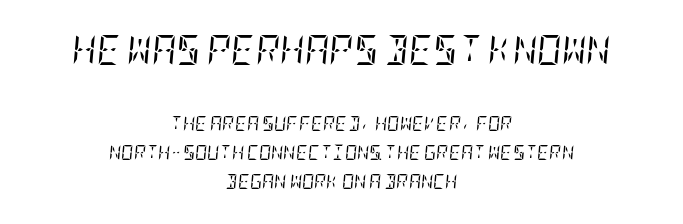
{"serif": "yes", "italic": "yes", "lean": "right", "slant_degrees": 5, "bold": "no", "weight": "regular", "width": "condensed", "stroke_contrast": "low", "x_height": "large", "underline": "no", "align": "center", "line_spacing": "loose", "line_spacing_ratio": 1.91, "letter_spacing": "normal", "letter_spacing_em": 0.0, "larger_block": "first", "size_ratio": 2.0, "glyph_px": 30}
